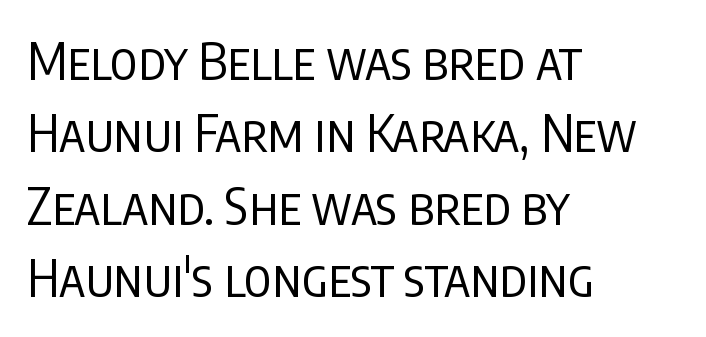
{"serif": "no", "italic": "no", "bold": "no", "weight": "regular", "width": "condensed", "stroke_contrast": "low", "x_height": "large", "monospaced": "no", "underline": "no", "align": "left", "line_spacing": "normal", "line_spacing_ratio": 1.42, "letter_spacing": "normal", "letter_spacing_em": 0.0, "glyph_px": 51}
